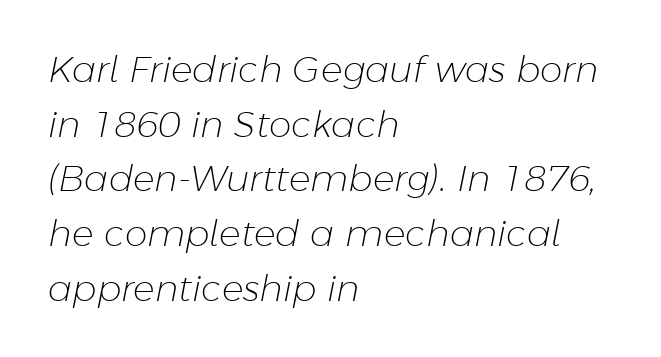
Underlining? Definitely not there. Tracking here is standard; glyphs follow each other at the usual distance. These lines are rendered in a variable-pitch font. Characters are canted at an angle relative to the baseline's perpendicular. The rows are spaced the way most documents space them. No chunkiness to these letters — they're not bold.
